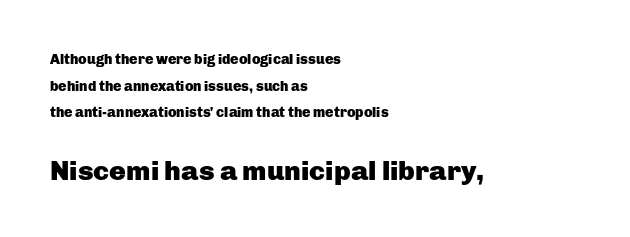
The image shows 28 px heavy sans-serif type, upright; set left-aligned, loose line spacing (1.91x), normal letter spacing, not underlined; the second (bottom) block is 2.0x larger; low stroke contrast and a medium x-height.
